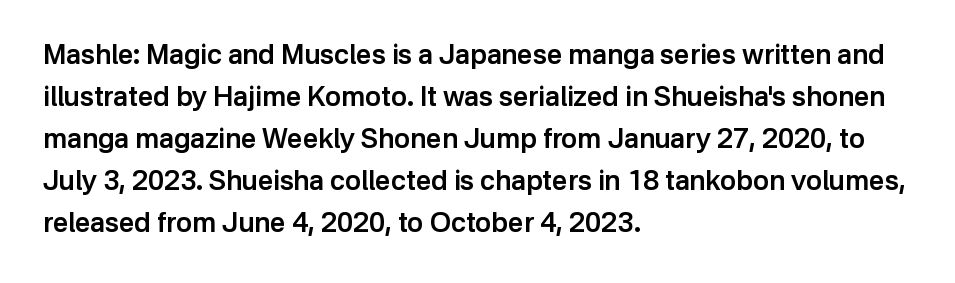
Q: Is the text bold? A: Semi-bold.
Q: Is the text italic (slanted)? A: No, it is upright.
Q: Is the text underlined? A: No.
Q: How is the paragraph aligned? A: Left-aligned.
Q: Is the spacing between letters normal or unusually wide? A: Normal.
Q: Is the spacing between lines tight, normal or loose? A: Normal.
